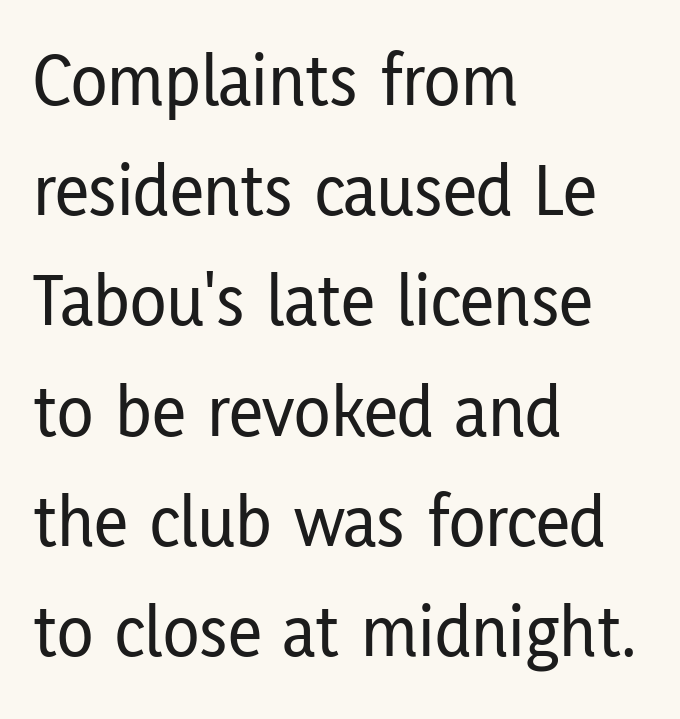
Q: Is the text italic (slanted)? A: No, it is upright.
Q: Is the typeface a serif or a sans-serif typeface? A: Sans-serif.
Q: Is the text underlined? A: No.
Q: How is the paragraph aligned? A: Left-aligned.
Q: Is the spacing between letters normal or unusually wide? A: Normal.
Q: Is the spacing between lines tight, normal or loose? A: Normal.
Q: Width (condensed, normal, or wide)? A: Condensed.
Q: Stroke contrast? A: Low.
Q: x-height? A: Medium.
Q: Monospaced? A: No.
